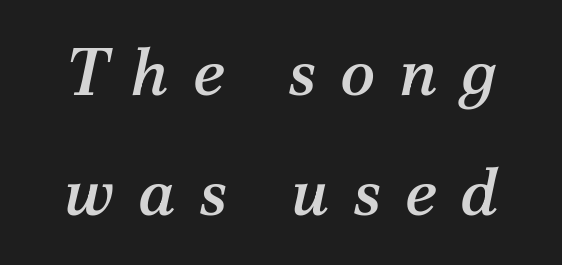
The image shows 66 px serif type, italic (leaning right); set line spacing 1.82x, unusually wide letter spacing (+0.36 em), not underlined; medium stroke contrast and a medium x-height.
